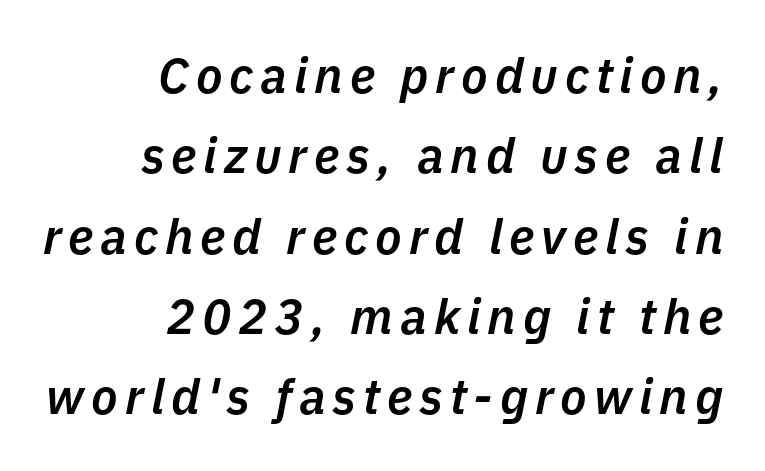
The image shows 49 px semibold type, italic (leaning right); set right-aligned, normal line spacing (1.64x), not underlined; low stroke contrast and a medium x-height.
